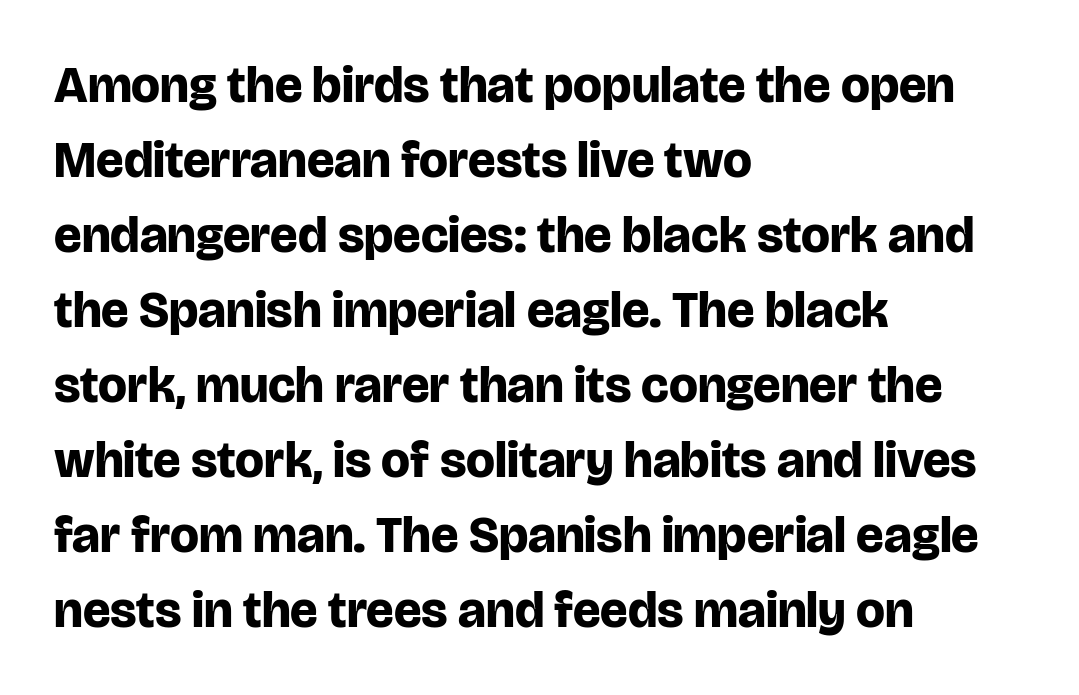
{"serif": "no", "italic": "no", "bold": "yes", "weight": "bold", "width": "normal", "stroke_contrast": "low", "x_height": "large", "monospaced": "no", "underline": "no", "align": "left", "line_spacing": "normal", "line_spacing_ratio": 1.47, "letter_spacing": "normal", "letter_spacing_em": 0.0, "glyph_px": 51}
